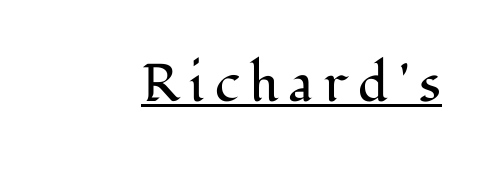
The image shows 53 px regular-weight serif type, upright; set unusually wide letter spacing (+0.2 em), underlined; medium stroke contrast and a medium x-height.
